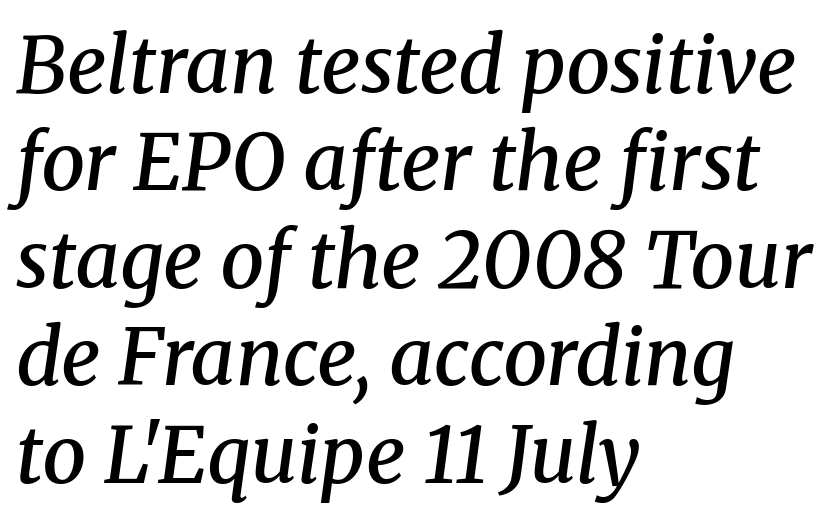
Q: Is the text bold? A: Semi-bold.
Q: Is the text italic (slanted)? A: Yes, it leans right by about 8 degrees.
Q: Is the typeface a serif or a sans-serif typeface? A: Serif.
Q: Is the text underlined? A: No.
Q: How is the paragraph aligned? A: Left-aligned.
Q: Is the spacing between letters normal or unusually wide? A: Normal.
Q: Is the spacing between lines tight, normal or loose? A: Normal.
Q: Width (condensed, normal, or wide)? A: Normal.
Q: Stroke contrast? A: Medium.
Q: x-height? A: Medium.
Q: Monospaced? A: No.
